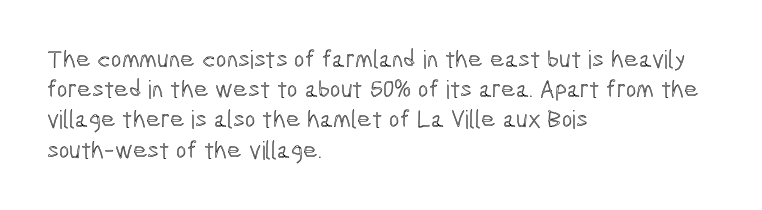
Standard letterfit; no display-style spreading of the glyphs. A typesetter would mark this as roman, not italic. Does the copy run flush right? No — it runs flush left. Words float on clear page, feet unadorned.
